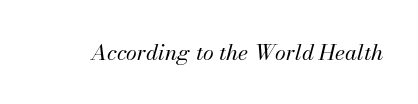
Is the stroke heavy? The answer is a plain regular-or-lighter. Yep, that's italic — everything's leaning. Caption: standard tracking, unaltered. The string is rendered with underlining switched off.
